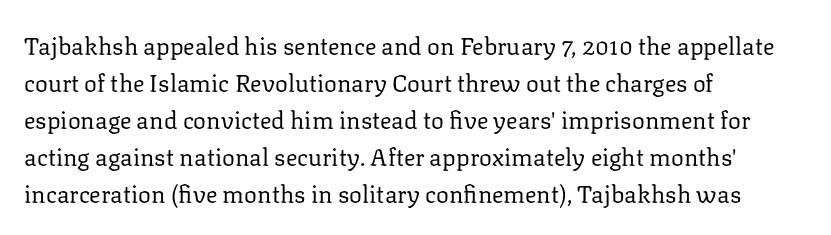
{"italic": "no", "bold": "no", "underline": "no", "align": "left", "line_spacing": "normal", "line_spacing_ratio": 1.54, "letter_spacing": "normal", "letter_spacing_em": 0.0, "glyph_px": 24}
